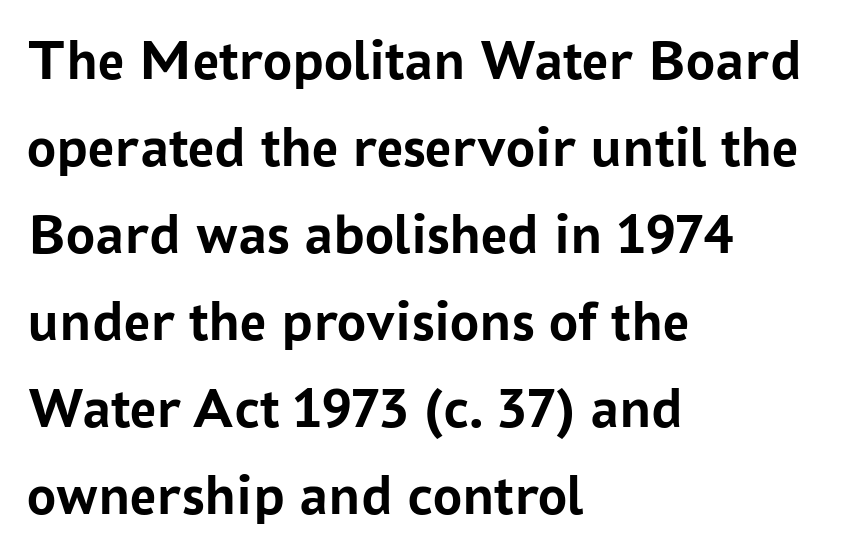
Classification — sans serif. The lettering stays uniformly vertical, giving the passage a roman look. The passage shown is not underscored anywhere. These lines are rendered in a variable-pitch font. Alignment: flush left. These words are printed bold, with thick strokes throughout.
